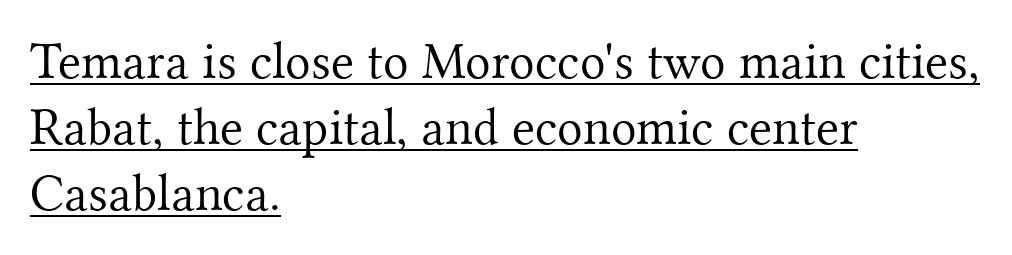
Think of a printed novel: that variable character pitch is what you see here. This is the regular roman posture of the typeface. A normal amount of white space separates one row of letters from the next. A student would call this left alignment; a typographer would say flush left, rag right. The letterforms sit at book weight or below.
